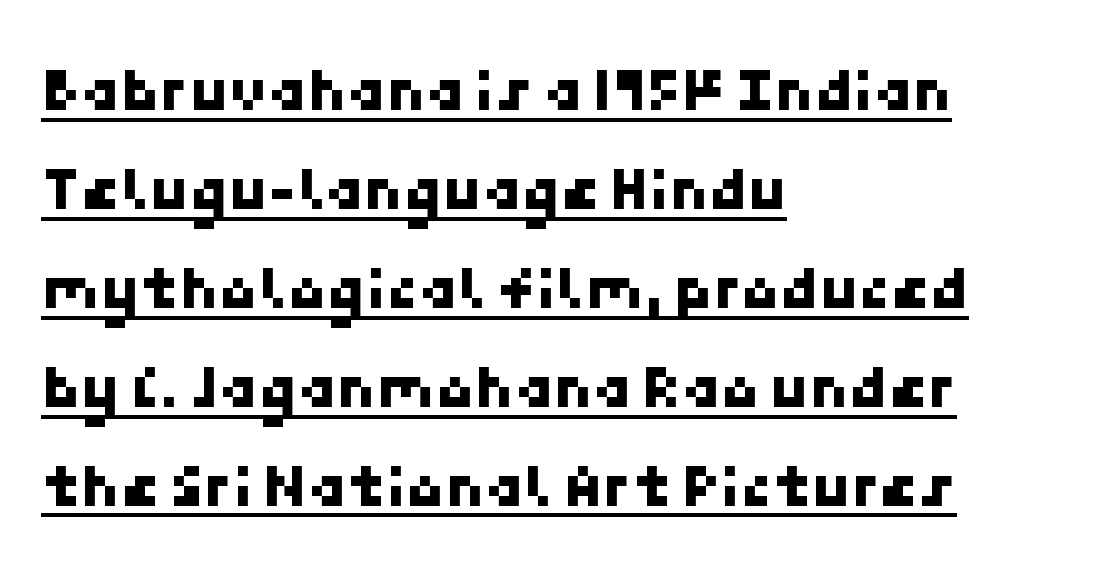
The rendering uses a moderate line-height, typical for paragraphs. Underlined type. Visually the block forms a straight wall on the left and a jagged coastline on the right. Regarding serifs, this sample does without them.
